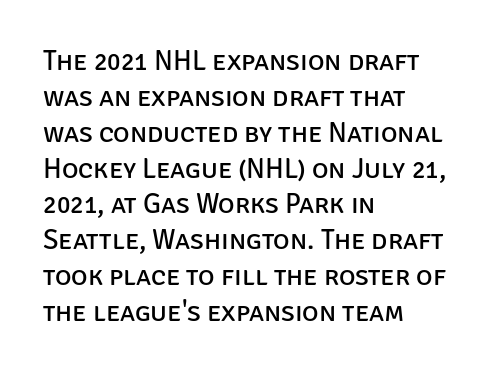
The image shows 28 px regular-weight sans-serif type, upright; set left-aligned, normal line spacing (1.28x), normal letter spacing, not underlined; low stroke contrast and a large x-height.
